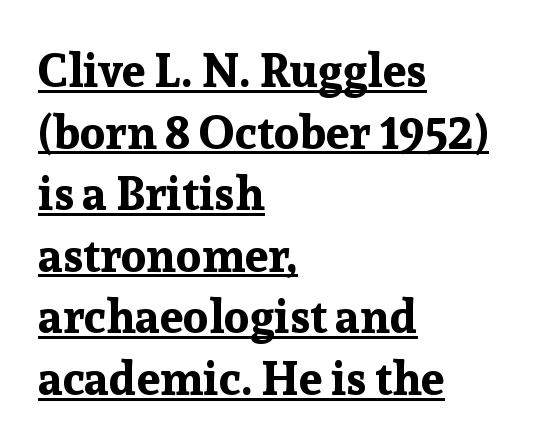
Q: Is the text bold? A: Yes.
Q: Is the text italic (slanted)? A: No, it is upright.
Q: Is the typeface a serif or a sans-serif typeface? A: Serif.
Q: Is the text underlined? A: Yes.
Q: How is the paragraph aligned? A: Left-aligned.
Q: Is the spacing between letters normal or unusually wide? A: Normal.
Q: Is the spacing between lines tight, normal or loose? A: Normal.
Q: Width (condensed, normal, or wide)? A: Normal.
Q: Stroke contrast? A: Low.
Q: x-height? A: Medium.
Q: Monospaced? A: No.
